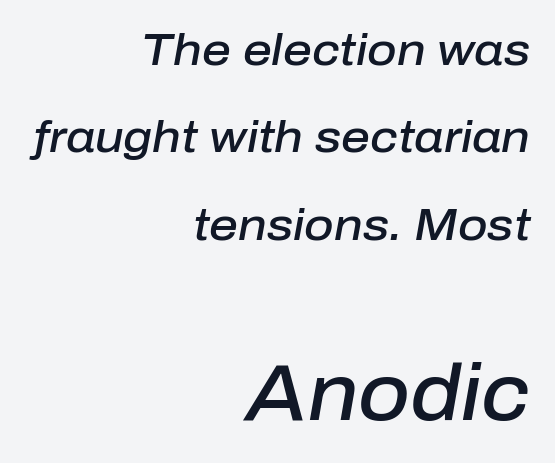
Q: Is the text bold? A: Semi-bold.
Q: Is the text italic (slanted)? A: Yes, it leans right by about 10 degrees.
Q: Is the text underlined? A: No.
Q: How is the paragraph aligned? A: Right-aligned.
Q: Is the spacing between letters normal or unusually wide? A: Normal.
Q: Is the spacing between lines tight, normal or loose? A: Loose.
Q: Which block of text is set in a larger size, the first (top) or the second (bottom)? A: The second (bottom) one.
Q: Width (condensed, normal, or wide)? A: Normal.
Q: Stroke contrast? A: Low.
Q: x-height? A: Medium.
Q: Monospaced? A: No.
